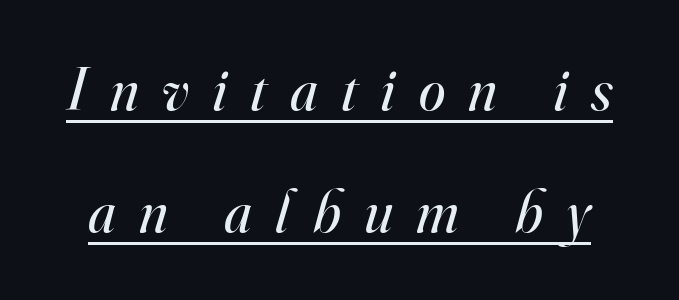
{"serif": "yes", "italic": "yes", "lean": "right", "slant_degrees": 16, "bold": "no", "weight": "regular", "width": "normal", "stroke_contrast": "high", "x_height": "small", "monospaced": "no", "underline": "yes", "line_spacing": "loose", "line_spacing_ratio": 2.04, "letter_spacing": "wide", "letter_spacing_em": 0.39, "glyph_px": 60}
